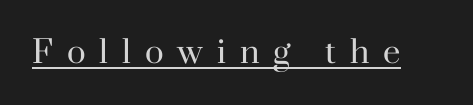
Designer's note — italics off, roman on. Is the type heavy? It reads as light-to-regular instead. These lines are rendered in a variable-pitch font. The type family on display is of the serif kind.
